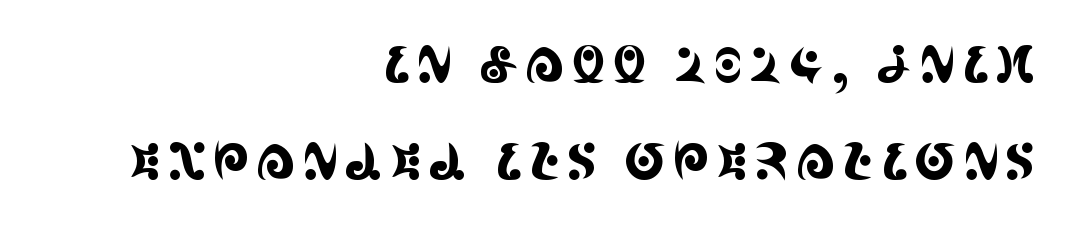
{"serif": "yes", "italic": "no", "width": "condensed", "x_height": "large", "monospaced": "no", "underline": "no", "align": "right", "line_spacing": "loose", "line_spacing_ratio": 1.94, "glyph_px": 50}
